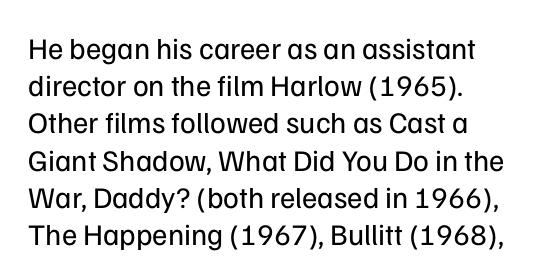
{"serif": "no", "italic": "no", "bold": "no", "weight": "regular", "width": "normal", "stroke_contrast": "low", "x_height": "medium", "monospaced": "no", "underline": "no", "align": "left", "line_spacing_ratio": 1.24, "letter_spacing": "normal", "letter_spacing_em": 0.0, "glyph_px": 30}
